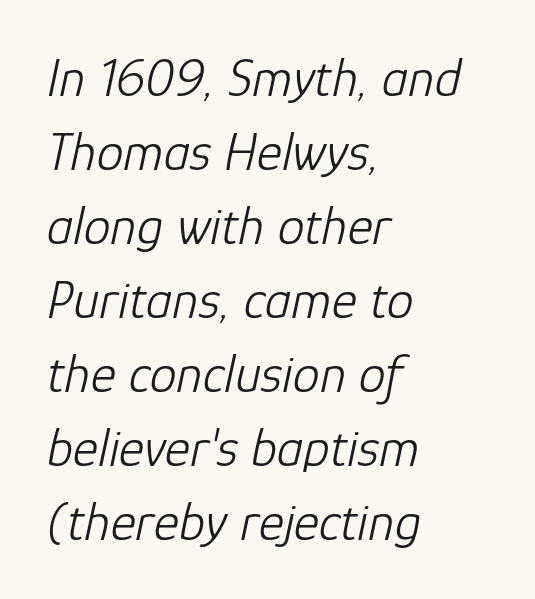
{"italic": "yes", "lean": "right", "slant_degrees": 12, "bold": "no", "weight": "light", "width": "normal", "stroke_contrast": "low", "x_height": "medium", "monospaced": "no", "underline": "no", "align": "left", "line_spacing": "normal", "line_spacing_ratio": 1.37, "letter_spacing": "normal", "letter_spacing_em": 0.0, "glyph_px": 54}
